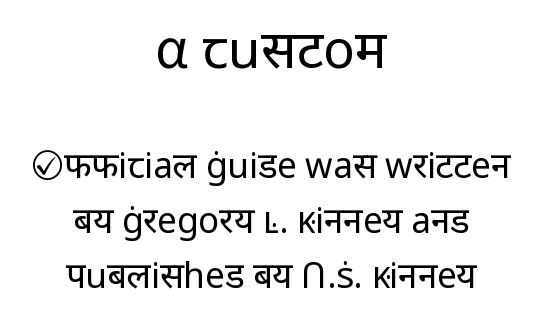
Varying glyph widths throughout — classic text-font behaviour. Students, note that the glyphs here touch the page at normal intervals. Regarding serifs, this sample does without them. A typesetter would mark this as roman, not italic. Where is the straight margin? There isn't one; the lines are centered.
